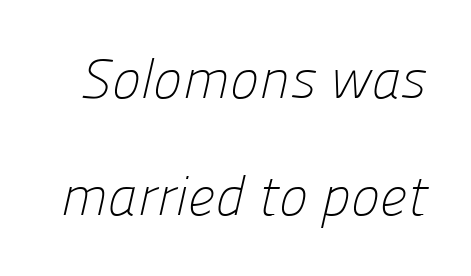
The gap between lines stays unmarked. The rendering uses a large line-height, opening up the rows. The rendering uses natural spacing where letterforms have individual widths. Is the letter spacing exaggerated? No — it looks like the ordinary default. Think standard paragraph weight, or any step lighter than that. Note: no serifs on the glyphs.
